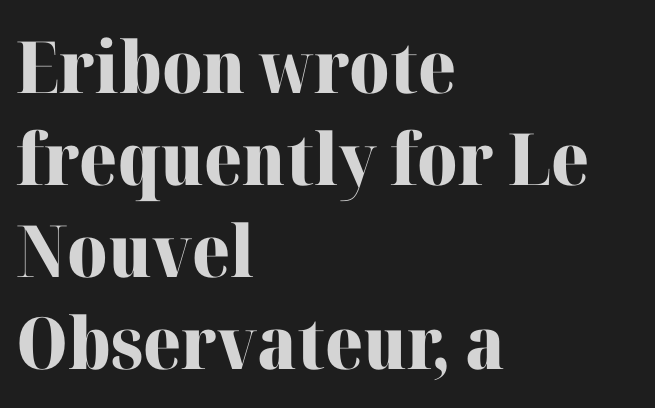
{"serif": "yes", "italic": "no", "bold": "yes", "weight": "heavy", "width": "normal", "stroke_contrast": "high", "x_height": "medium", "monospaced": "no", "underline": "no", "align": "left", "line_spacing": "normal", "line_spacing_ratio": 1.28, "letter_spacing": "normal", "letter_spacing_em": 0.0, "glyph_px": 72}
